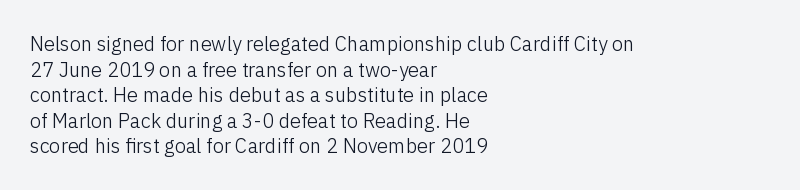
The image shows 20 px text type, upright; set left-aligned, normal line spacing (1.28x), normal letter spacing, not underlined.
